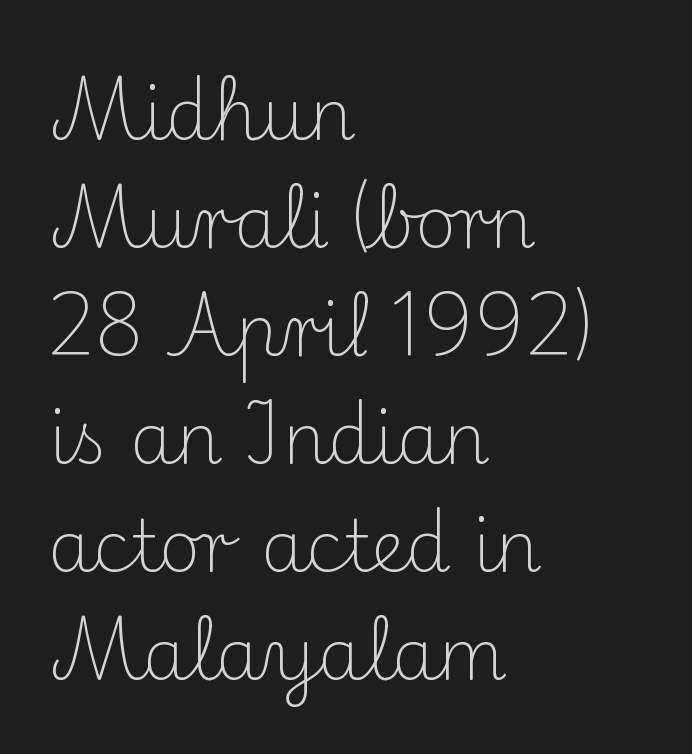
The image shows 71 px light serif type, upright; set left-aligned, normal line spacing (1.52x), normal letter spacing, not underlined; medium stroke contrast and a small x-height.
